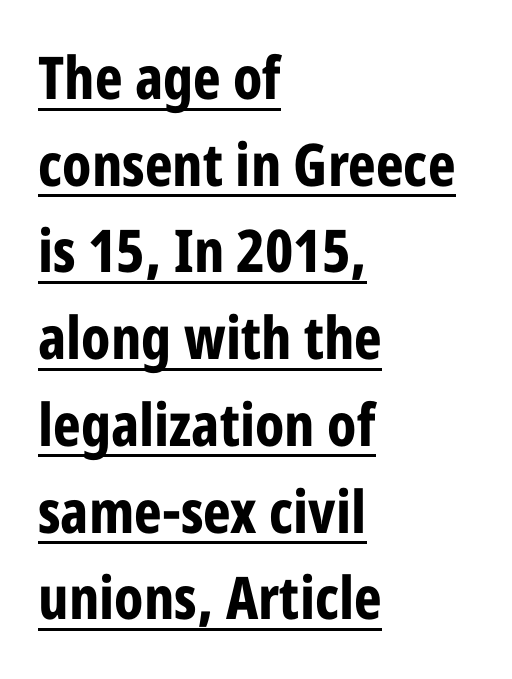
{"serif": "no", "italic": "no", "bold": "yes", "weight": "bold", "width": "condensed", "stroke_contrast": "low", "x_height": "large", "monospaced": "no", "underline": "yes", "align": "left", "line_spacing": "normal", "line_spacing_ratio": 1.47, "letter_spacing": "normal", "letter_spacing_em": 0.0, "glyph_px": 59}
